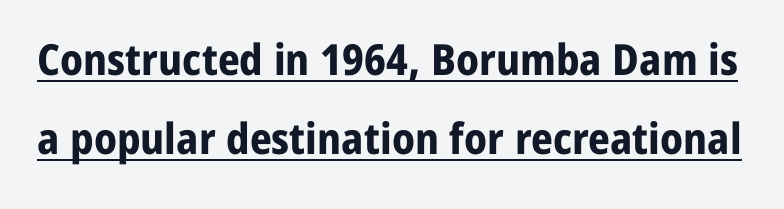
{"serif": "no", "italic": "no", "bold": "yes", "weight": "bold", "width": "normal", "stroke_contrast": "low", "x_height": "medium", "monospaced": "no", "underline": "yes", "line_spacing_ratio": 1.84, "letter_spacing": "normal", "letter_spacing_em": 0.0, "glyph_px": 43}
